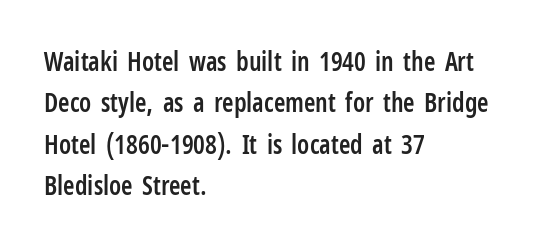
The image shows 26 px text type, upright; set left-aligned, normal line spacing (1.59x), normal letter spacing, not underlined.
